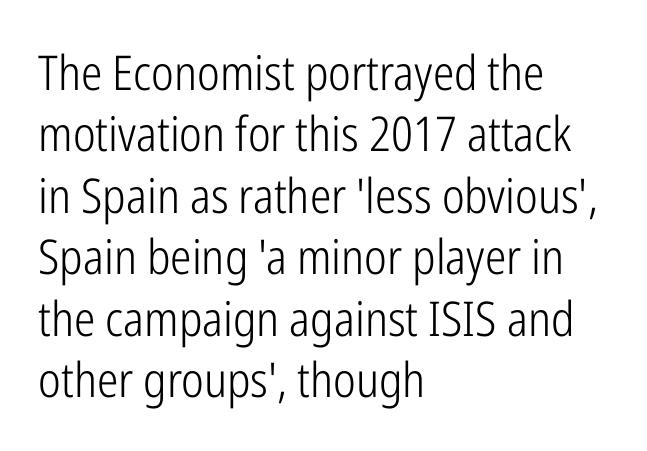
Q: Is the text bold? A: No.
Q: Is the text italic (slanted)? A: No, it is upright.
Q: Is the typeface a serif or a sans-serif typeface? A: Sans-serif.
Q: Is the text underlined? A: No.
Q: How is the paragraph aligned? A: Left-aligned.
Q: Is the spacing between letters normal or unusually wide? A: Normal.
Q: Is the spacing between lines tight, normal or loose? A: Normal.
Q: Width (condensed, normal, or wide)? A: Condensed.
Q: Stroke contrast? A: Low.
Q: x-height? A: Medium.
Q: Monospaced? A: No.
